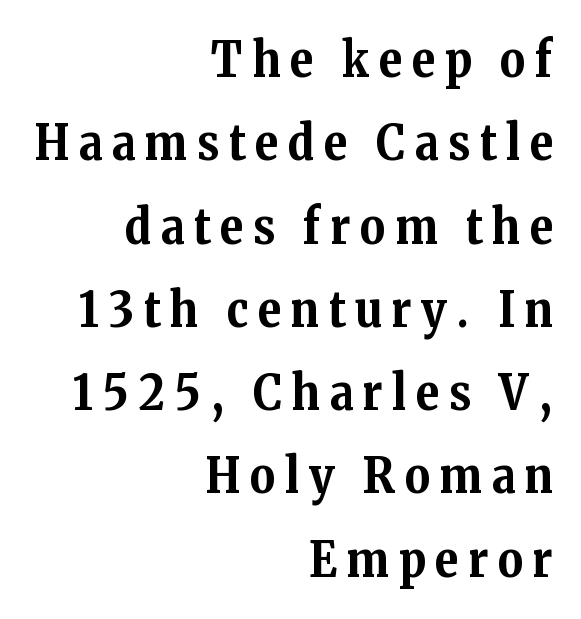
Serif or sans? Serif — the stroke terminals have little feet. In CSS terms this would be text-align: right. These words are printed bold, with thick strokes throughout. How would I describe the line gaps? Plain and ordinary. The face used here is proportionally spaced, like ordinary book or web type. This sample uses an upright cut, with every glyph sitting square on the baseline.
